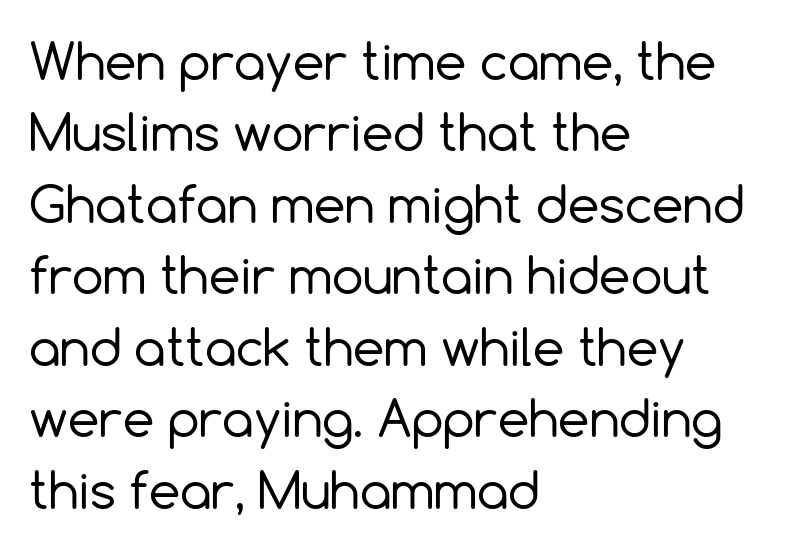
{"serif": "no", "italic": "no", "bold": "no", "weight": "regular", "width": "normal", "x_height": "medium", "monospaced": "no", "underline": "no", "align": "left", "line_spacing": "normal", "line_spacing_ratio": 1.43, "letter_spacing": "normal", "letter_spacing_em": 0.0, "glyph_px": 50}
